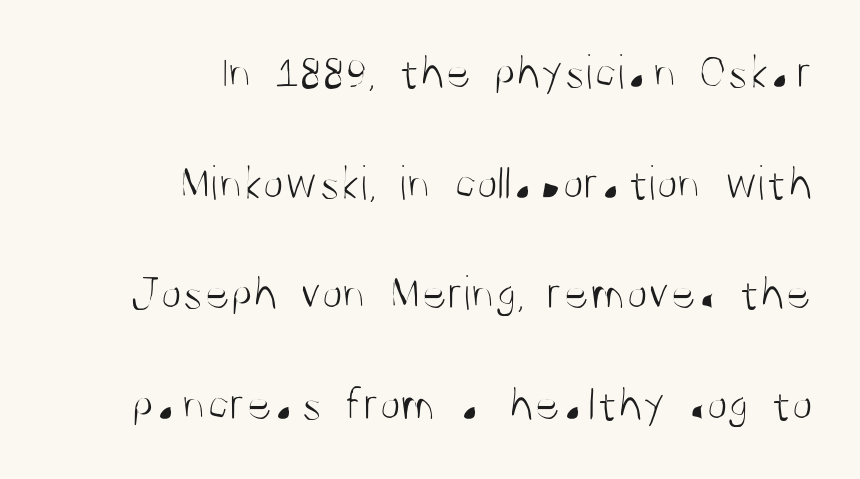
The space beneath each line is pristine and unruled. Reading down the block, your eye finds every line finishing at a fixed right position. Quick note: not italic, upright. This is not heavy type; no bold has been used.
